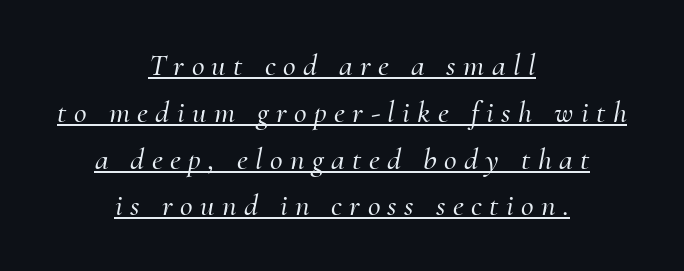
{"serif": "yes", "italic": "yes", "lean": "right", "slant_degrees": 10, "width": "normal", "stroke_contrast": "medium", "x_height": "small", "monospaced": "no", "underline": "yes", "align": "center", "line_spacing": "normal", "line_spacing_ratio": 1.51, "letter_spacing": "wide", "letter_spacing_em": 0.24, "glyph_px": 31}
